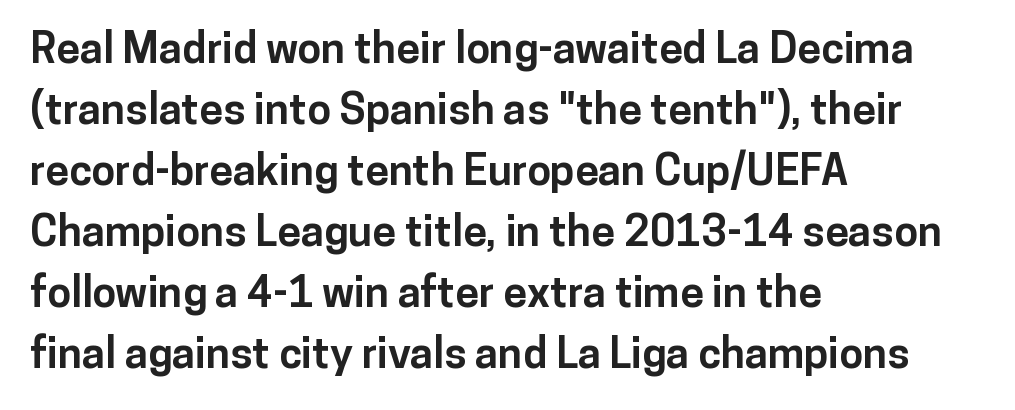
Looks like regular typesetting: each glyph gets only the width it needs. Summary of weight: heavy, a full bold. Each line starts at the same left margin while the right side varies. How would I describe the line gaps? Plain and ordinary.
